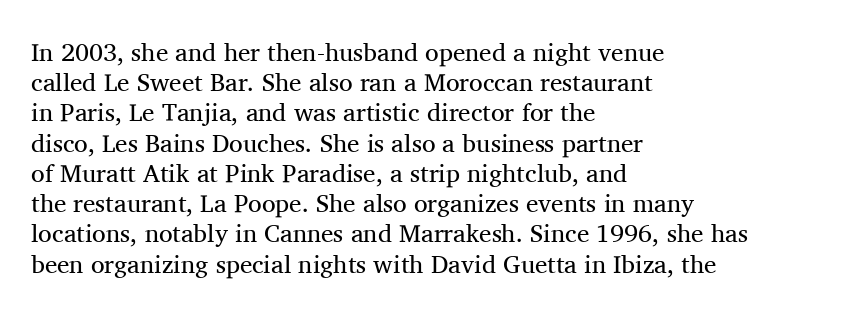
Q: Is the text bold? A: No.
Q: Is the text italic (slanted)? A: No, it is upright.
Q: Is the text underlined? A: No.
Q: How is the paragraph aligned? A: Left-aligned.
Q: Is the spacing between letters normal or unusually wide? A: Normal.
